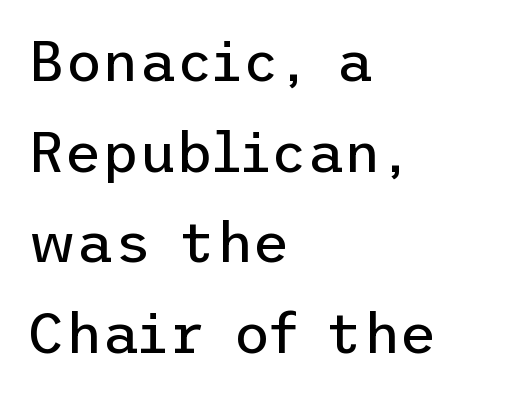
The image shows 57 px regular-weight sans-serif type, upright; set left-aligned, normal line spacing (1.59x), normal letter spacing, not underlined; low stroke contrast and a medium x-height.
